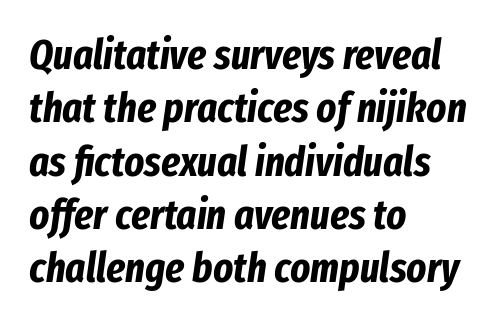
Q: Is the text bold? A: Yes.
Q: Is the text italic (slanted)? A: Yes, it leans right by about 8 degrees.
Q: Is the text underlined? A: No.
Q: How is the paragraph aligned? A: Left-aligned.
Q: Is the spacing between letters normal or unusually wide? A: Normal.
Q: Is the spacing between lines tight, normal or loose? A: Normal.
Q: Width (condensed, normal, or wide)? A: Condensed.
Q: Stroke contrast? A: Low.
Q: x-height? A: Medium.
Q: Monospaced? A: No.
